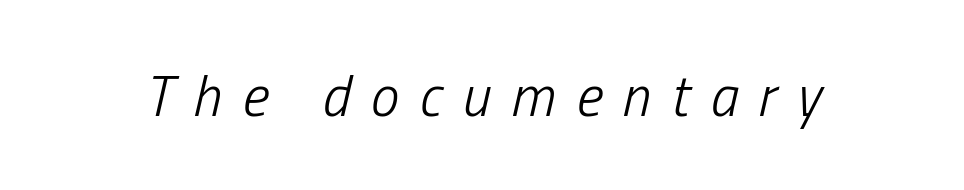
A quiet, ordinary-to-light weight characterises the typeface. Tracking here is generous; glyphs stand well apart from one another. Italic: yes, the glyphs are oblique. Do the characters align in a grid? No, the font is proportional. The words here are not underlined.
